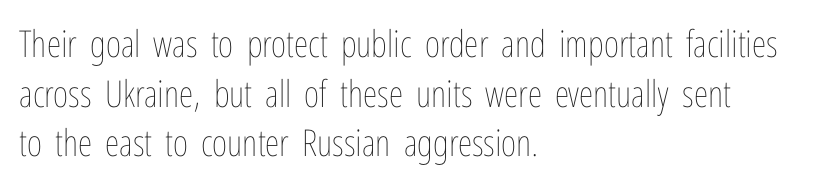
{"italic": "no", "bold": "no", "weight": "thin", "width": "condensed", "stroke_contrast": "low", "x_height": "medium", "monospaced": "no", "underline": "no", "align": "left", "line_spacing": "normal", "line_spacing_ratio": 1.34, "letter_spacing": "normal", "letter_spacing_em": 0.0, "glyph_px": 37}
